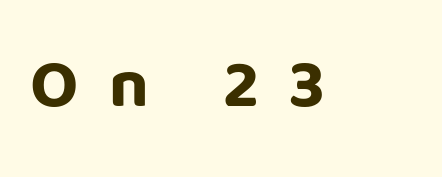
Q: Is the text bold? A: Yes.
Q: Is the text italic (slanted)? A: No, it is upright.
Q: Is the typeface a serif or a sans-serif typeface? A: Sans-serif.
Q: Is the text underlined? A: No.
Q: Is the spacing between letters normal or unusually wide? A: Unusually wide.
Q: Width (condensed, normal, or wide)? A: Normal.
Q: Stroke contrast? A: Low.
Q: x-height? A: Large.
Q: Monospaced? A: No.
